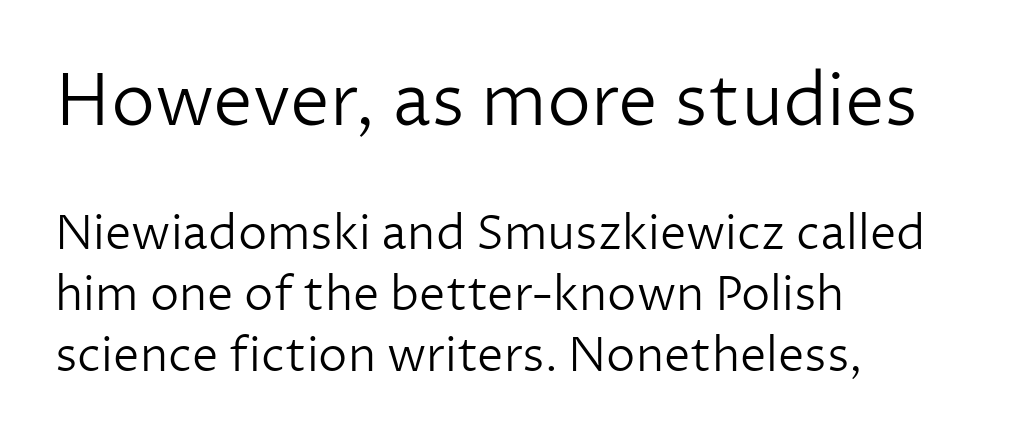
{"serif": "no", "italic": "no", "bold": "no", "weight": "light", "width": "normal", "stroke_contrast": "low", "x_height": "medium", "monospaced": "no", "underline": "no", "align": "left", "line_spacing": "normal", "line_spacing_ratio": 1.29, "letter_spacing": "normal", "letter_spacing_em": 0.0, "larger_block": "first", "size_ratio": 1.51, "glyph_px": 71}
